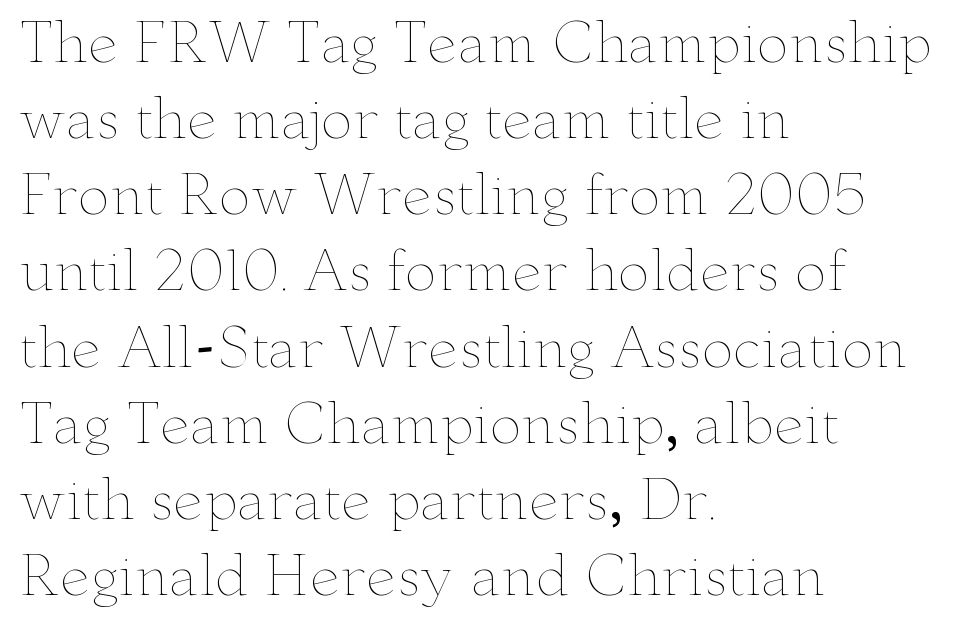
{"italic": "no", "bold": "no", "weight": "thin", "width": "wide", "stroke_contrast": "low", "x_height": "small", "monospaced": "no", "underline": "no", "align": "left", "line_spacing": "normal", "line_spacing_ratio": 1.41, "letter_spacing": "normal", "letter_spacing_em": 0.0, "glyph_px": 54}
